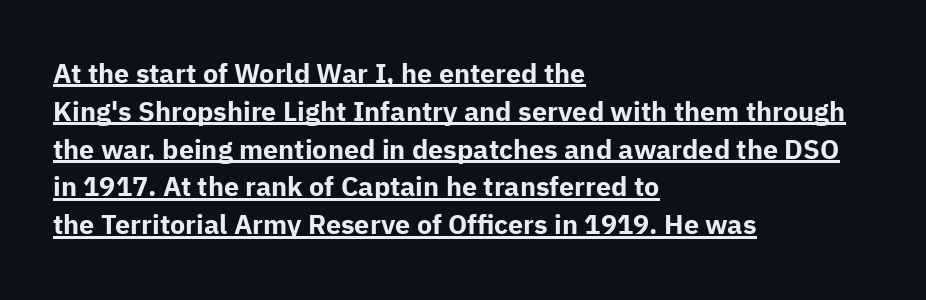
Q: Is the text bold? A: Yes.
Q: Is the text italic (slanted)? A: No, it is upright.
Q: Is the text underlined? A: Yes.
Q: How is the paragraph aligned? A: Left-aligned.
Q: Is the spacing between letters normal or unusually wide? A: Normal.
Q: Is the spacing between lines tight, normal or loose? A: Normal.
